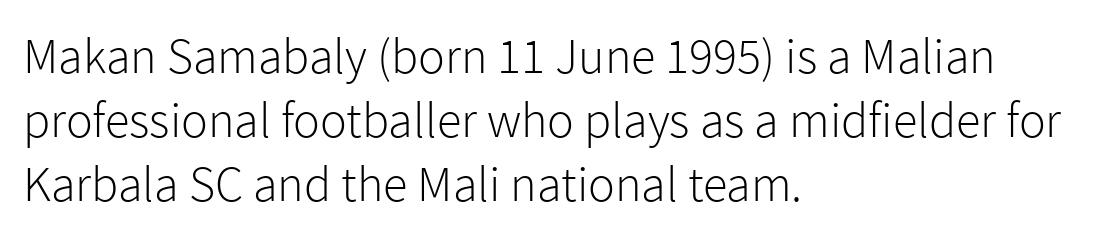
The image shows 50 px light sans-serif type, upright; set left-aligned, normal line spacing (1.28x), normal letter spacing, not underlined; low stroke contrast and a medium x-height.
